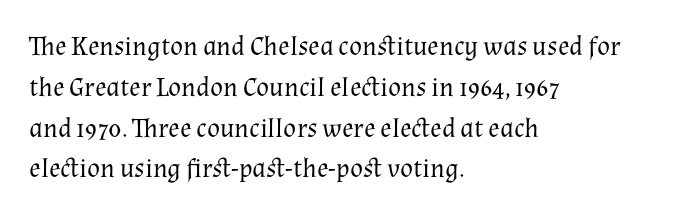
The image shows 27 px text type, upright; set left-aligned, normal line spacing (1.51x), normal letter spacing, not underlined.
